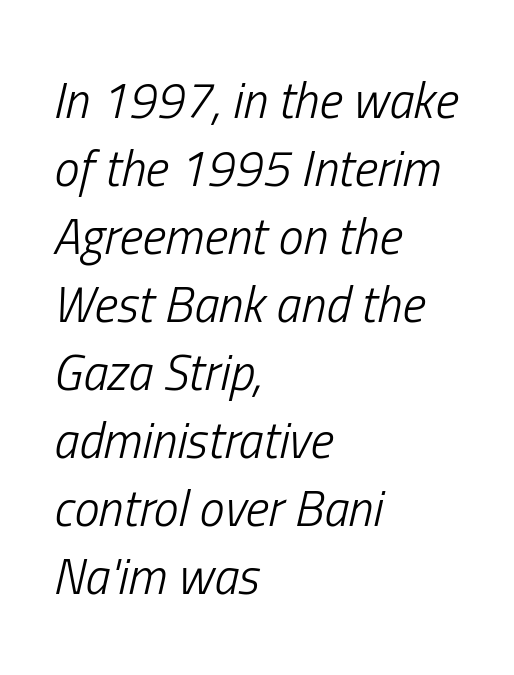
Q: Is the text bold? A: No.
Q: Is the text italic (slanted)? A: Yes, it leans right by about 13 degrees.
Q: Is the text underlined? A: No.
Q: How is the paragraph aligned? A: Left-aligned.
Q: Is the spacing between letters normal or unusually wide? A: Normal.
Q: Is the spacing between lines tight, normal or loose? A: Normal.
Q: Width (condensed, normal, or wide)? A: Condensed.
Q: Stroke contrast? A: Low.
Q: x-height? A: Medium.
Q: Monospaced? A: No.
